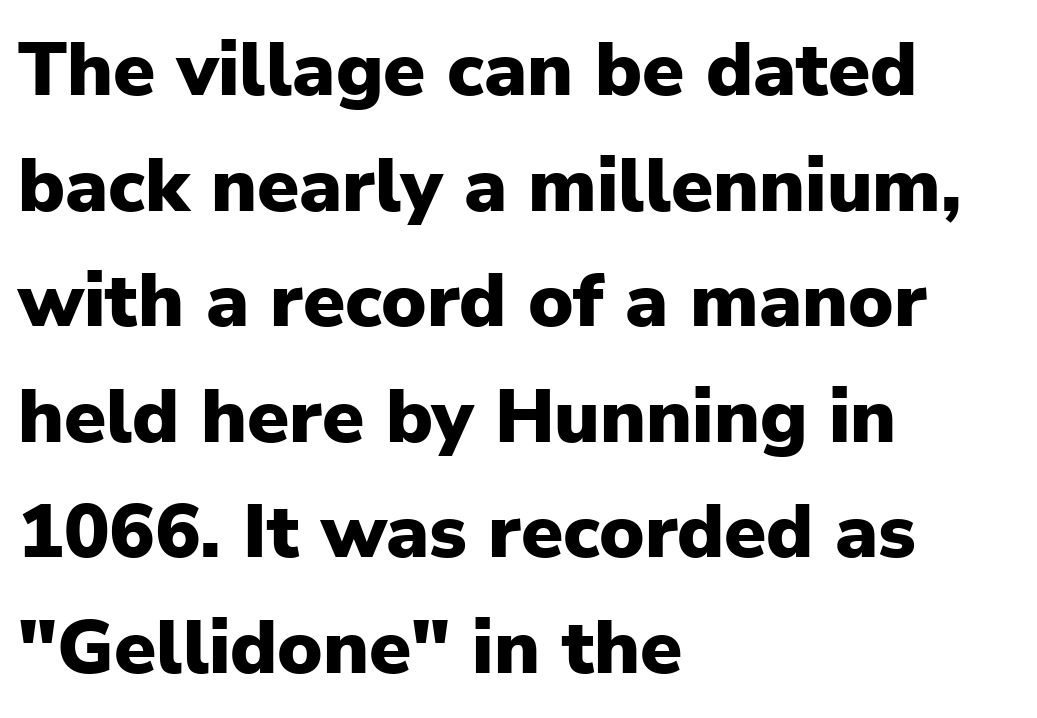
{"serif": "no", "italic": "no", "bold": "yes", "weight": "heavy", "width": "normal", "stroke_contrast": "low", "x_height": "medium", "monospaced": "no", "underline": "no", "align": "left", "line_spacing": "normal", "line_spacing_ratio": 1.52, "letter_spacing": "normal", "letter_spacing_em": 0.0, "glyph_px": 76}
